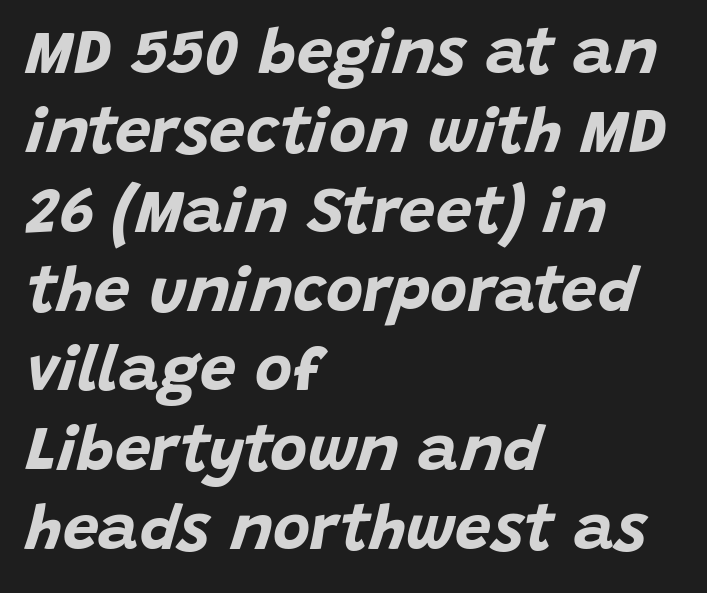
{"italic": "yes", "lean": "right", "slant_degrees": 15, "bold": "yes", "weight": "bold", "width": "normal", "stroke_contrast": "low", "x_height": "large", "monospaced": "no", "underline": "no", "align": "left", "line_spacing_ratio": 1.24, "letter_spacing": "normal", "letter_spacing_em": 0.0, "glyph_px": 64}
